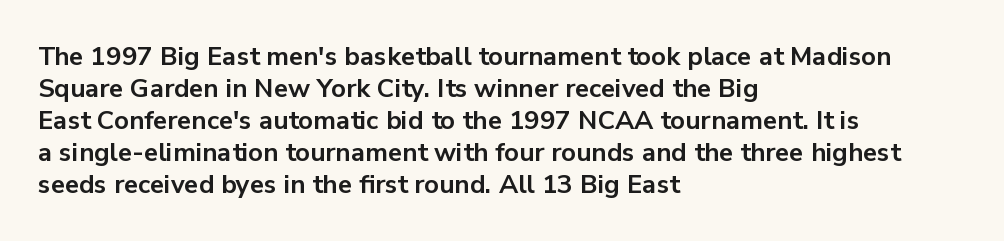
The image shows 26 px bold type, upright; set left-aligned, line spacing 1.23x, normal letter spacing, not underlined.
